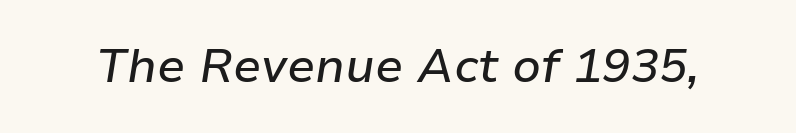
{"italic": "yes", "lean": "right", "slant_degrees": 9, "width": "normal", "stroke_contrast": "low", "x_height": "medium", "monospaced": "no", "underline": "no", "letter_spacing": "normal", "letter_spacing_em": 0.0, "glyph_px": 47}
